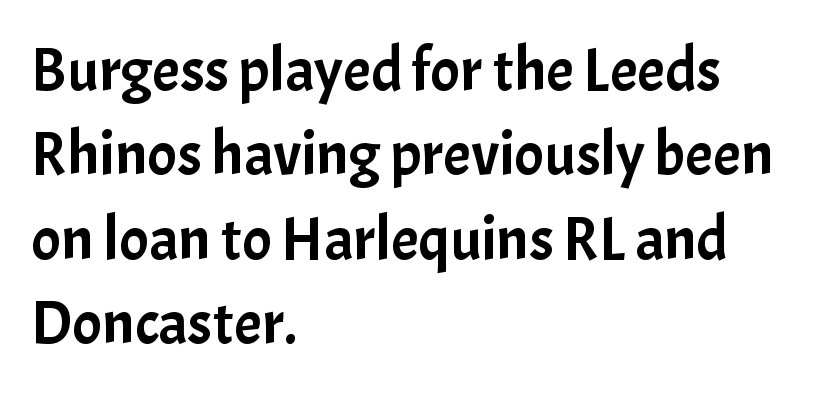
Q: Is the text italic (slanted)? A: No, it is upright.
Q: Is the typeface a serif or a sans-serif typeface? A: Sans-serif.
Q: Is the text underlined? A: No.
Q: How is the paragraph aligned? A: Left-aligned.
Q: Is the spacing between letters normal or unusually wide? A: Normal.
Q: Is the spacing between lines tight, normal or loose? A: Normal.
Q: Width (condensed, normal, or wide)? A: Normal.
Q: Stroke contrast? A: Low.
Q: x-height? A: Medium.
Q: Monospaced? A: No.
